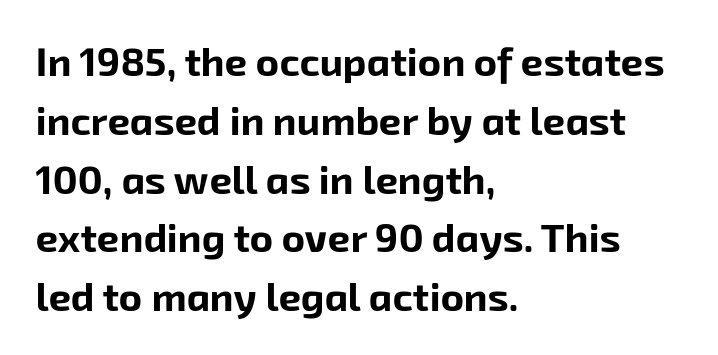
Are there feet on the stems? There aren't — it's a sans. Typographic density is high because the face is bold. The compositor pushed each line to the left boundary. A clean baseline with only descenders dipping below it.
